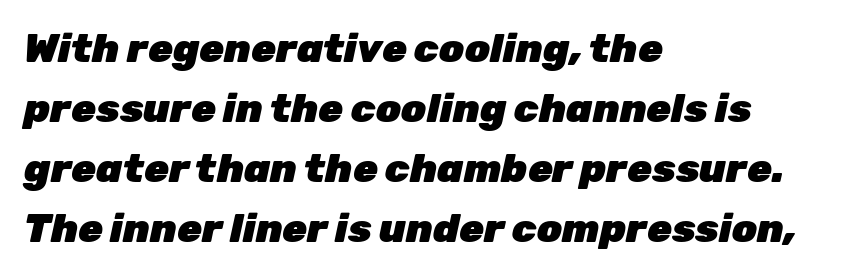
The image shows 40 px heavy type, italic (leaning right); set left-aligned, normal line spacing (1.5x), normal letter spacing, not underlined; low stroke contrast and a medium x-height.
